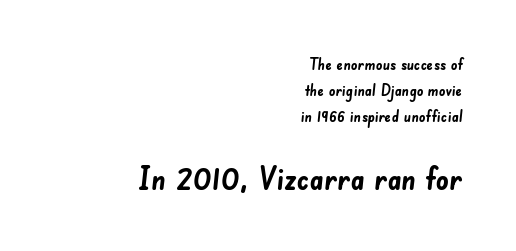
The image shows 32 px semibold sans-serif type; set right-aligned, normal line spacing (1.63x), normal letter spacing, not underlined; the second (bottom) block is 2.0x larger; low stroke contrast and a small x-height.
